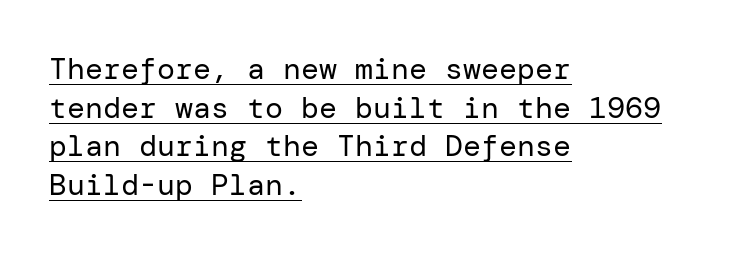
The image shows 30 px regular-weight sans-serif type, upright; set left-aligned, normal line spacing (1.29x), normal letter spacing, underlined; low stroke contrast and a medium x-height.
